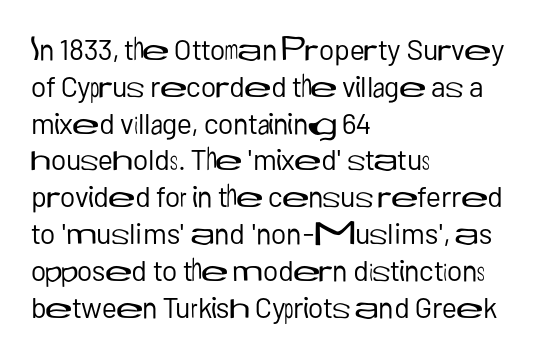
Q: Is the text bold? A: No.
Q: Is the text italic (slanted)? A: No, it is upright.
Q: Is the typeface a serif or a sans-serif typeface? A: Sans-serif.
Q: Is the text underlined? A: No.
Q: How is the paragraph aligned? A: Left-aligned.
Q: Is the spacing between letters normal or unusually wide? A: Normal.
Q: Is the spacing between lines tight, normal or loose? A: Normal.
Q: Width (condensed, normal, or wide)? A: Normal.
Q: Stroke contrast? A: Low.
Q: x-height? A: Medium.
Q: Monospaced? A: No.
